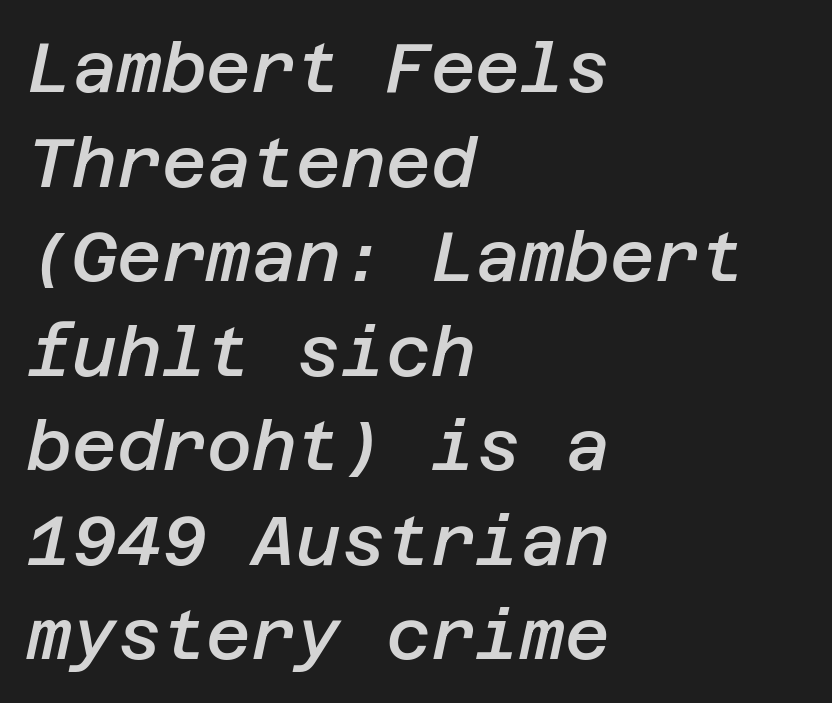
{"italic": "yes", "lean": "right", "slant_degrees": 12, "bold": "semi", "weight": "semibold", "width": "normal", "stroke_contrast": "low", "x_height": "large", "underline": "no", "align": "left", "line_spacing": "normal", "line_spacing_ratio": 1.37, "letter_spacing": "normal", "letter_spacing_em": 0.0, "glyph_px": 69}
